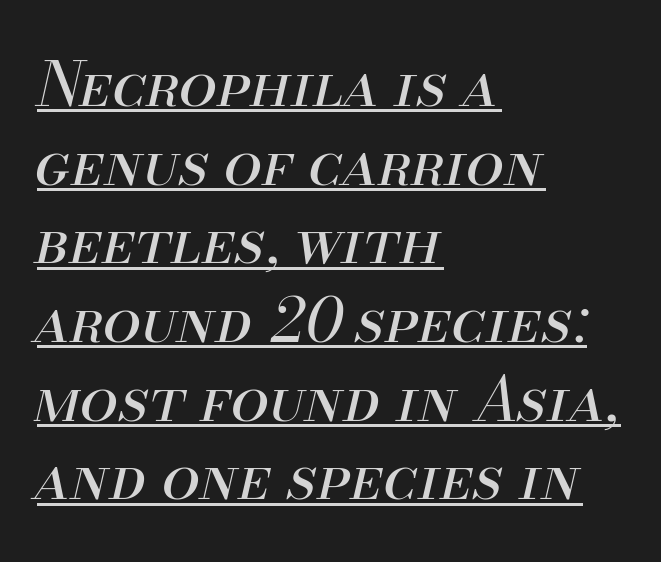
The image shows 61 px regular-weight type, italic (leaning right); set left-aligned, normal line spacing (1.29x), normal letter spacing, underlined; medium stroke contrast and a small x-height.
